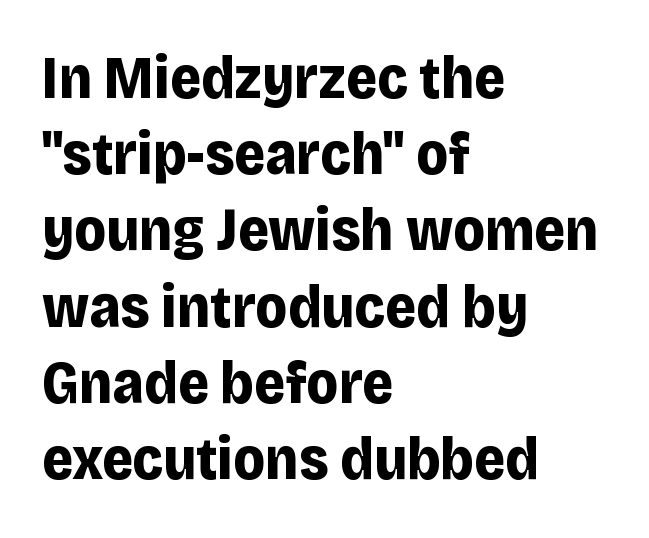
The image shows 60 px bold sans-serif type, upright; set left-aligned, normal line spacing (1.27x), normal letter spacing, not underlined; low stroke contrast and a large x-height.
